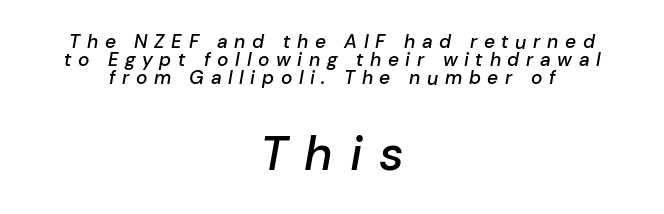
Characters follow at a spacing far wider than the type designer built in. One glance says dense: line gaps are narrower than usual. These lines carry some extra weight — a demibold, not a full bold. The typography opts for an oblique posture over an upright one. The face used here is proportionally spaced, like ordinary book or web type.
